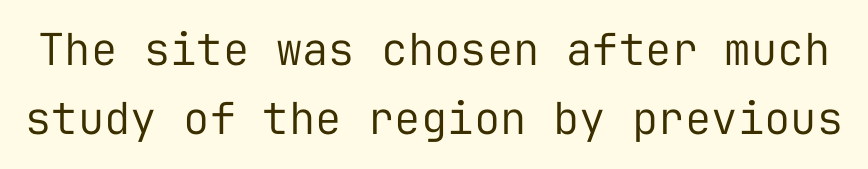
{"serif": "no", "italic": "no", "bold": "no", "weight": "regular", "width": "normal", "stroke_contrast": "low", "x_height": "medium", "monospaced": "yes", "underline": "no", "line_spacing": "normal", "line_spacing_ratio": 1.57, "letter_spacing": "normal", "letter_spacing_em": 0.0, "glyph_px": 44}
